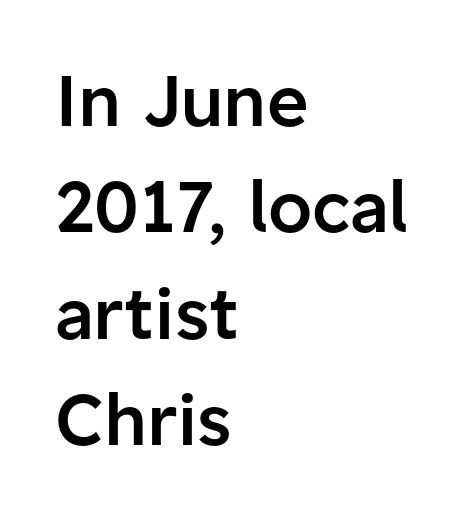
{"serif": "no", "italic": "no", "bold": "semi", "weight": "semibold", "width": "normal", "stroke_contrast": "low", "x_height": "medium", "monospaced": "no", "underline": "no", "align": "left", "line_spacing": "normal", "line_spacing_ratio": 1.5, "letter_spacing": "normal", "letter_spacing_em": 0.0, "glyph_px": 71}
